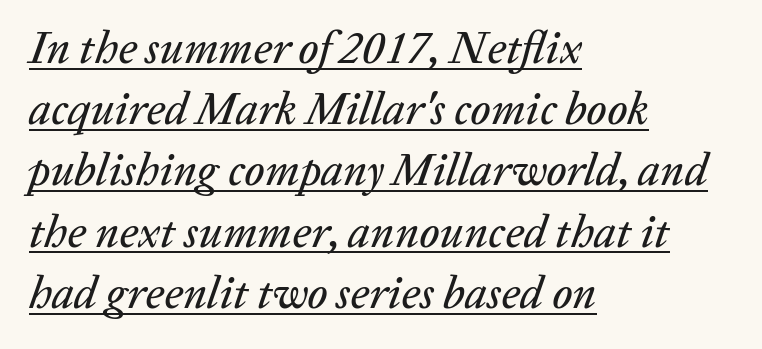
Q: Is the text italic (slanted)? A: Yes, it leans right by about 20 degrees.
Q: Is the text underlined? A: Yes.
Q: How is the paragraph aligned? A: Left-aligned.
Q: Is the spacing between letters normal or unusually wide? A: Normal.
Q: Is the spacing between lines tight, normal or loose? A: Normal.
Q: Width (condensed, normal, or wide)? A: Normal.
Q: Stroke contrast? A: Low.
Q: x-height? A: Medium.
Q: Monospaced? A: No.
